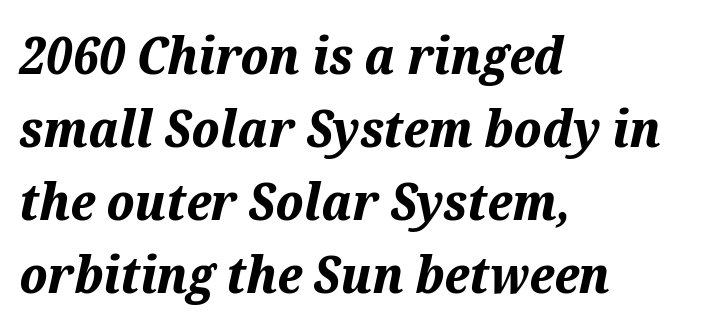
{"italic": "yes", "lean": "right", "slant_degrees": 12, "bold": "yes", "weight": "bold", "width": "normal", "stroke_contrast": "medium", "x_height": "medium", "monospaced": "no", "underline": "no", "align": "left", "line_spacing": "normal", "line_spacing_ratio": 1.43, "letter_spacing": "normal", "letter_spacing_em": 0.0, "glyph_px": 51}
